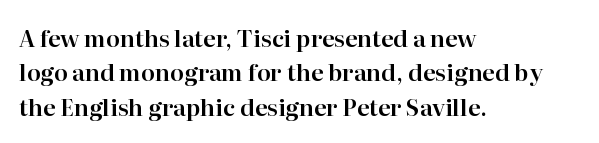
Q: Is the text italic (slanted)? A: No, it is upright.
Q: Is the text underlined? A: No.
Q: How is the paragraph aligned? A: Left-aligned.
Q: Is the spacing between letters normal or unusually wide? A: Normal.
Q: Is the spacing between lines tight, normal or loose? A: Normal.
